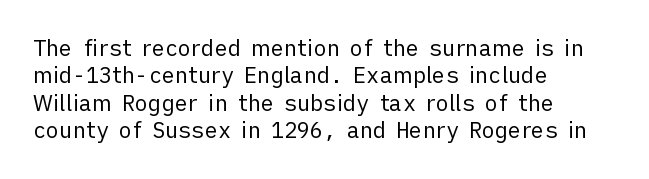
Counters stay open thanks to moderate or lighter strokes. All the whitespace from short lines collects on the right. Normally led — the rows are evenly, conventionally spaced. The glyphs are unaccompanied by any horizontal stroke below them.
